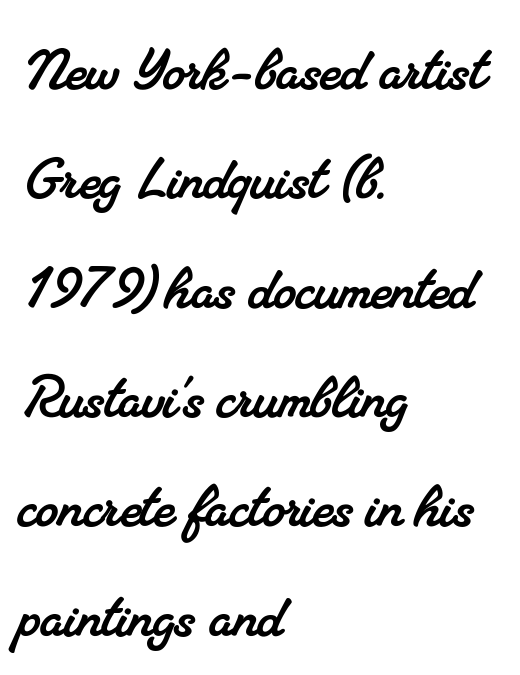
The type family on display is of the serif kind. Varying glyph widths throughout — classic text-font behaviour. Baseline-to-baseline distance is the conventional proportion of letter height. The zone under the glyphs is completely vacant.
